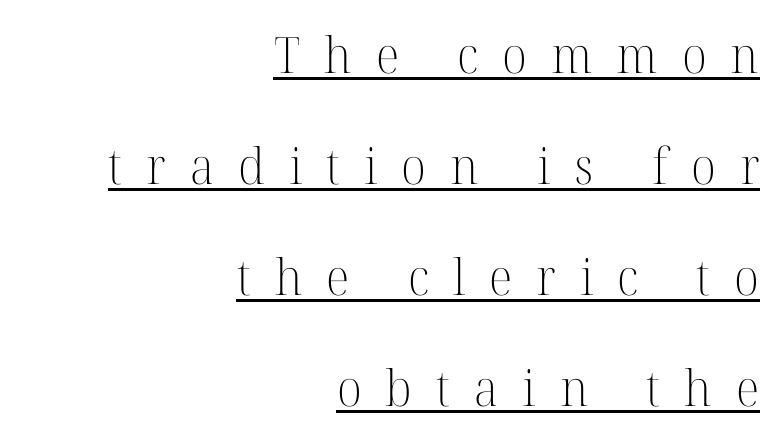
{"serif": "yes", "italic": "no", "bold": "no", "weight": "light", "width": "normal", "stroke_contrast": "high", "x_height": "medium", "monospaced": "no", "underline": "yes", "align": "right", "line_spacing": "loose", "line_spacing_ratio": 2.22, "letter_spacing": "wide", "letter_spacing_em": 0.48, "glyph_px": 50}
